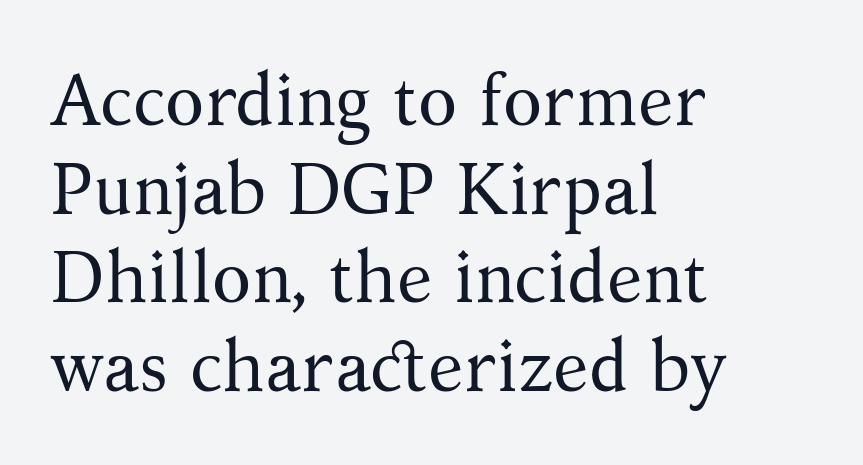
Q: Is the text bold? A: No.
Q: Is the text italic (slanted)? A: No, it is upright.
Q: Is the typeface a serif or a sans-serif typeface? A: Serif.
Q: Is the text underlined? A: No.
Q: How is the paragraph aligned? A: Left-aligned.
Q: Is the spacing between letters normal or unusually wide? A: Normal.
Q: Width (condensed, normal, or wide)? A: Normal.
Q: Stroke contrast? A: Medium.
Q: x-height? A: Medium.
Q: Monospaced? A: No.
